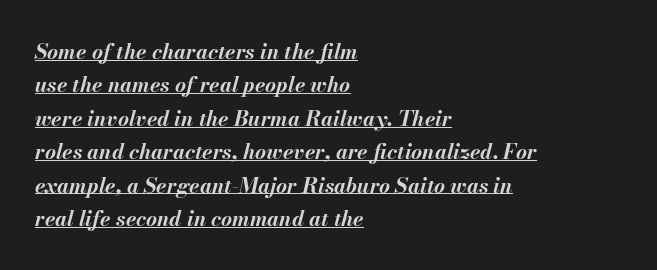
The image shows 21 px bold type, italic (leaning right); set left-aligned, normal line spacing (1.59x), normal letter spacing, underlined.
